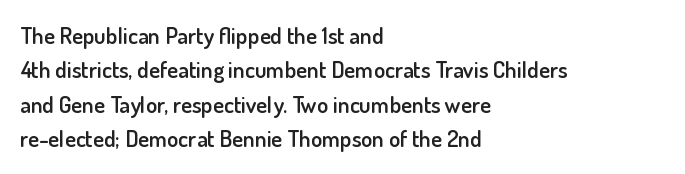
{"italic": "no", "bold": "semi", "underline": "no", "align": "left", "line_spacing": "normal", "line_spacing_ratio": 1.5, "letter_spacing": "normal", "letter_spacing_em": 0.0, "glyph_px": 23}
